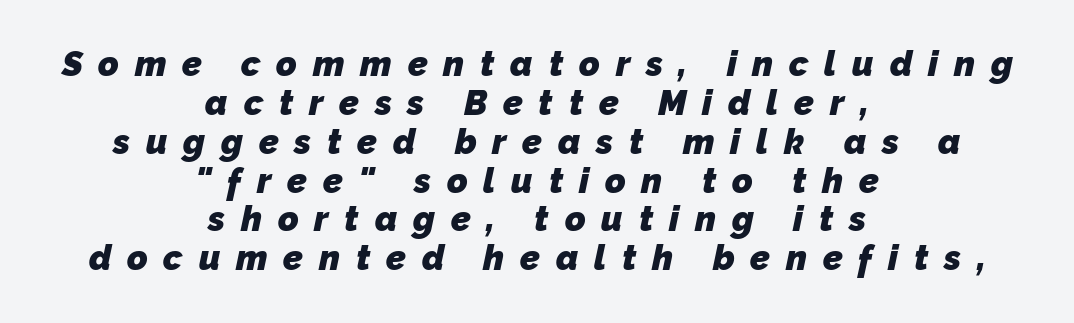
The image shows 35 px heavy sans-serif type; set centered, tight line spacing (1.11x), unusually wide letter spacing (+0.45 em), not underlined; low stroke contrast and a medium x-height.
